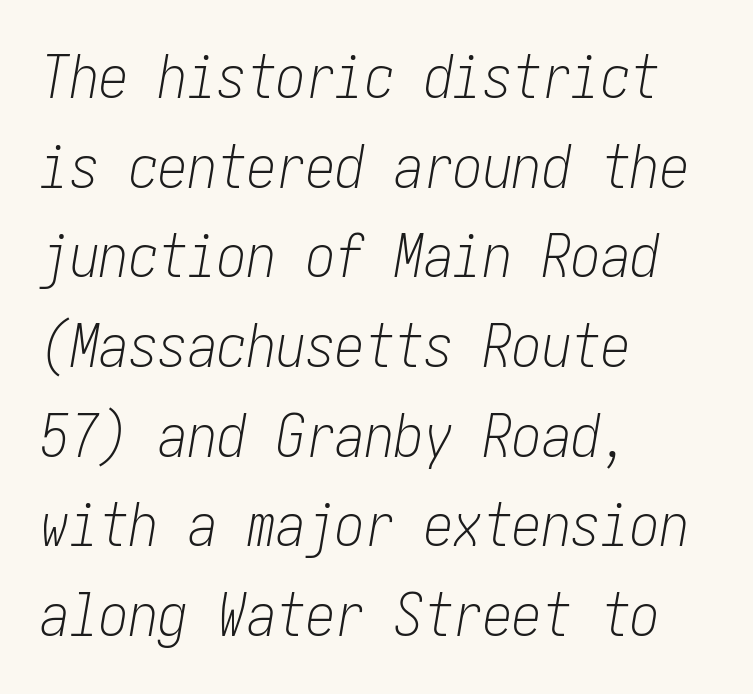
Glance below the letters and you will spot only blank space. The typeface has the unassuming heft of standard copy or less. Short note: letters normally spaced. The font's italic variant was chosen for this text.
